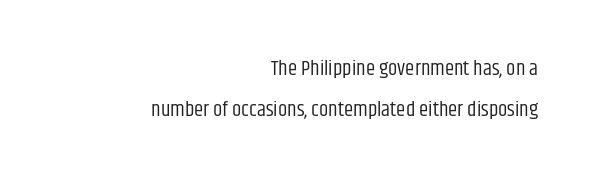
Q: Is the text bold? A: No.
Q: Is the text italic (slanted)? A: No, it is upright.
Q: Is the text underlined? A: No.
Q: How is the paragraph aligned? A: Right-aligned.
Q: Is the spacing between letters normal or unusually wide? A: Normal.
Q: Is the spacing between lines tight, normal or loose? A: Loose.
